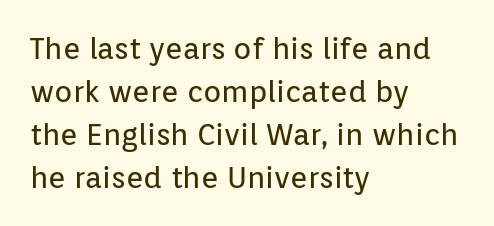
Classification — sans serif. Words appear dense and cohesive because spacing is normal. The cut favours lightness, reaching ordinary text weight at its darkest. Honestly, there is no underline to notice here at all. The space between consecutive lines is moderate.
